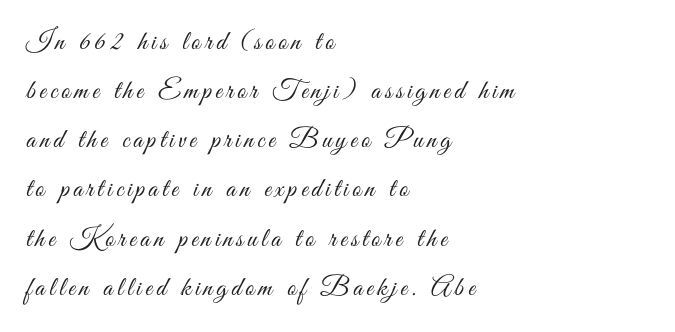
The image shows 27 px text type; set left-aligned, line spacing 1.82x, not underlined.
